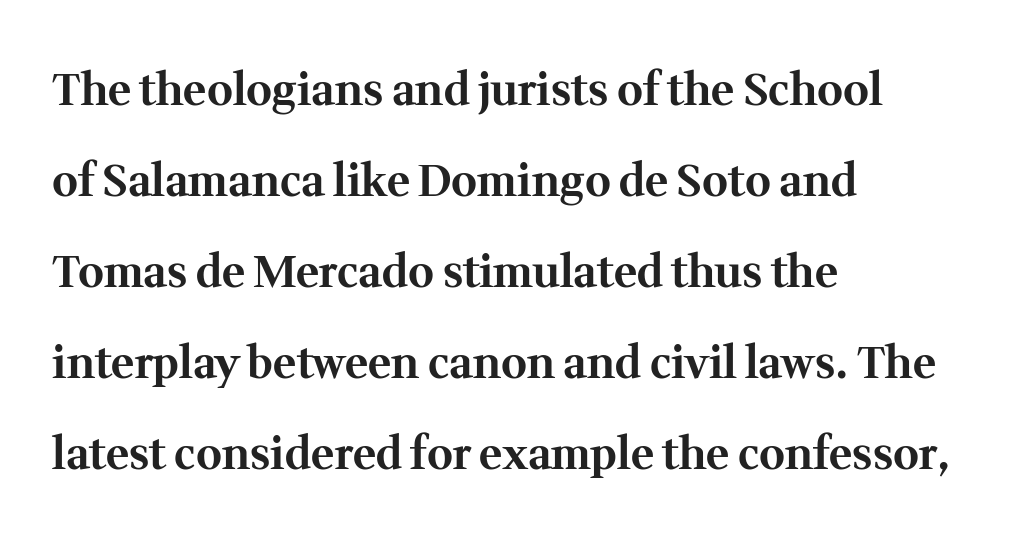
Note the varied advance widths — an 'i' is clearly narrower than an 'm'. These lines stand farther apart than default settings would place them. These lines are set flush left with a ragged right edge. The strip under each line holds only bare page.
